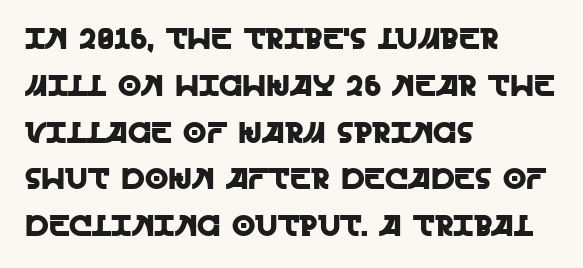
The image shows 30 px sans-serif type, upright; set left-aligned, normal line spacing (1.56x), normal letter spacing, not underlined; a large x-height.
